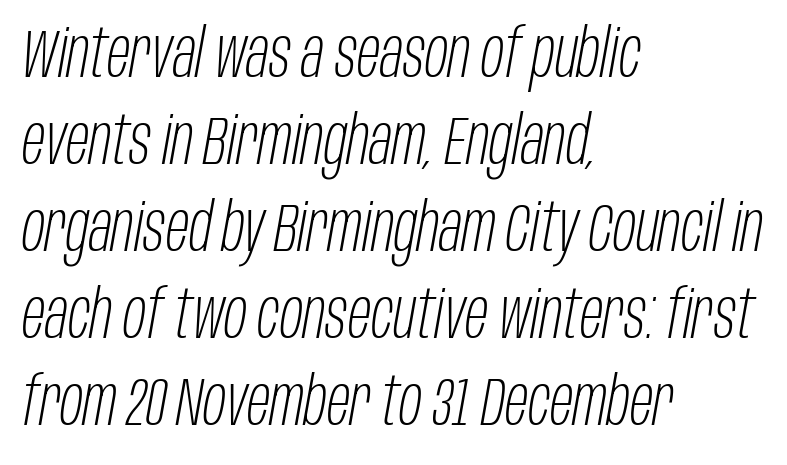
The image shows 68 px light, condensed type, italic (leaning right); set left-aligned, normal line spacing (1.28x), normal letter spacing, not underlined; low stroke contrast and a large x-height.
